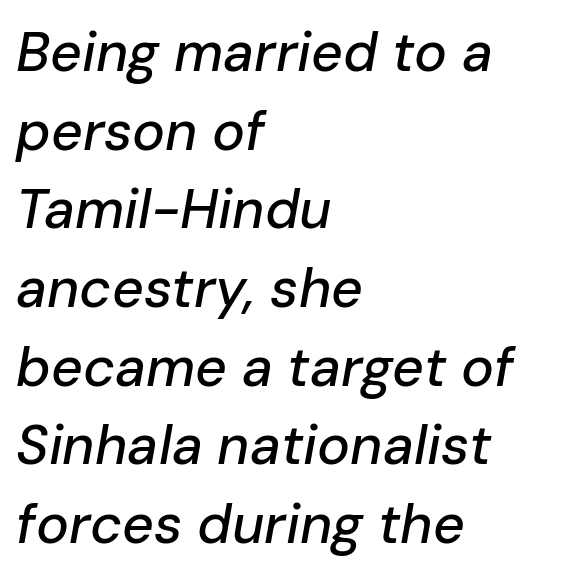
The image shows 55 px text type, italic (leaning right); set left-aligned, normal line spacing (1.43x), normal letter spacing, not underlined; low stroke contrast and a medium x-height.
